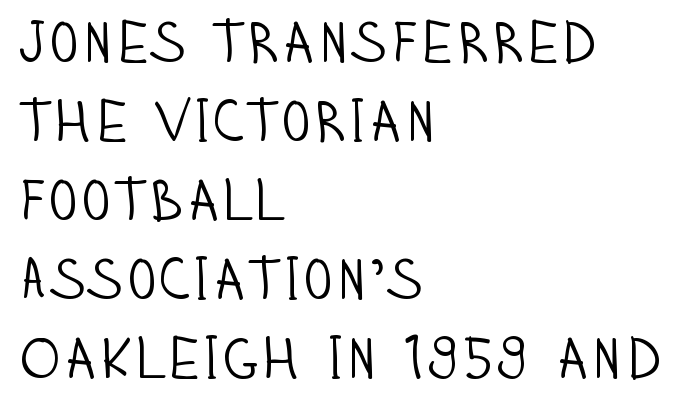
The image shows 58 px light, condensed sans-serif type, upright; set left-aligned, normal line spacing (1.36x), normal letter spacing, not underlined; low stroke contrast and a large x-height.
